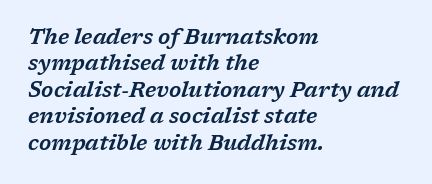
Where is the straight margin? On the left. Regarding leading, the lines here are spaced in the standard way. Nothing unusual about the tracking: characters are spaced as the font intends. Tall strokes in this sample are angled rather than plumb. A bare baseline throughout the passage.
